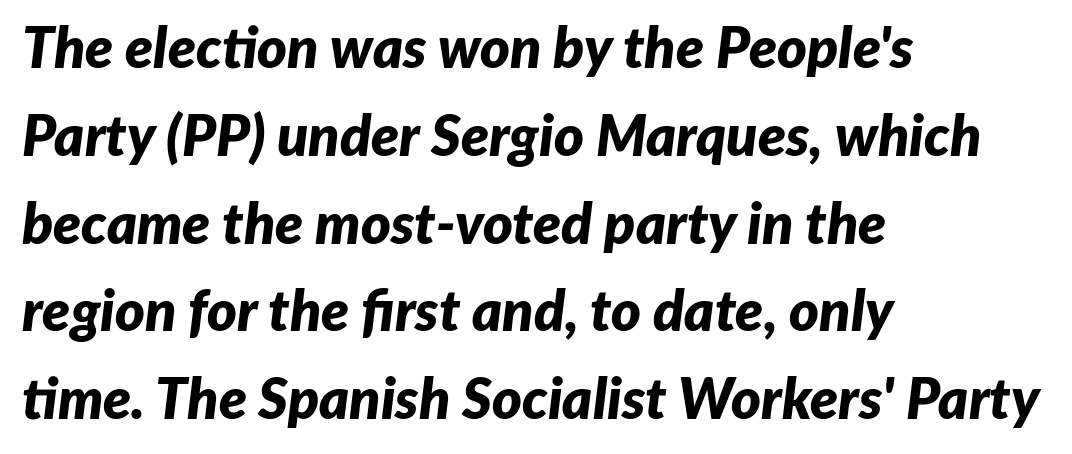
The image shows 57 px bold type, italic (leaning right); set left-aligned, normal line spacing (1.54x), normal letter spacing, not underlined; low stroke contrast and a medium x-height.
